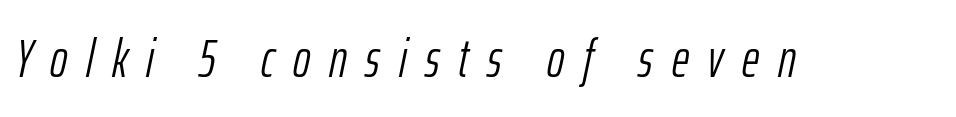
{"italic": "yes", "lean": "right", "slant_degrees": 12, "bold": "no", "weight": "light", "width": "condensed", "stroke_contrast": "low", "x_height": "medium", "monospaced": "no", "underline": "no", "letter_spacing": "wide", "letter_spacing_em": 0.35, "glyph_px": 53}
